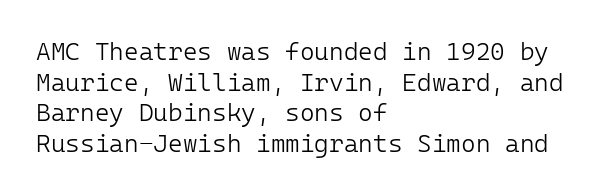
{"italic": "no", "bold": "no", "underline": "no", "align": "left", "line_spacing_ratio": 1.23, "letter_spacing": "normal", "letter_spacing_em": 0.0, "glyph_px": 25}
